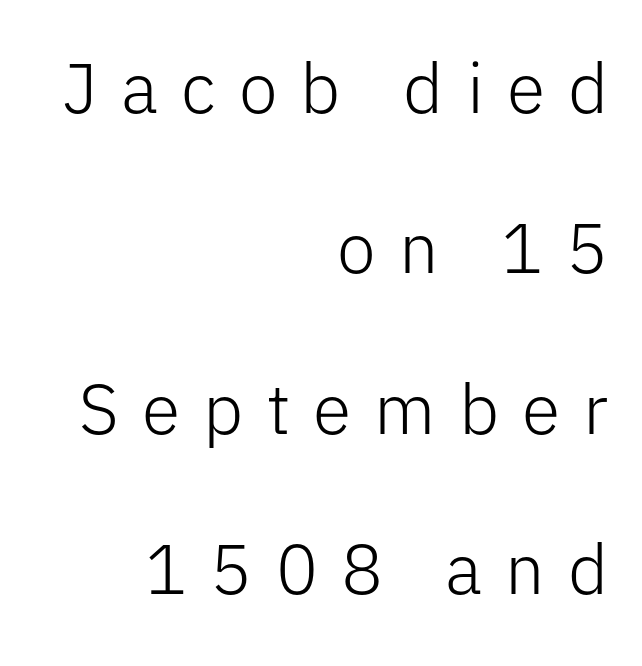
Q: Is the text bold? A: No.
Q: Is the text italic (slanted)? A: No, it is upright.
Q: Is the typeface a serif or a sans-serif typeface? A: Sans-serif.
Q: Is the text underlined? A: No.
Q: How is the paragraph aligned? A: Right-aligned.
Q: Is the spacing between letters normal or unusually wide? A: Unusually wide.
Q: Is the spacing between lines tight, normal or loose? A: Loose.
Q: Width (condensed, normal, or wide)? A: Normal.
Q: Stroke contrast? A: Low.
Q: x-height? A: Medium.
Q: Monospaced? A: No.
